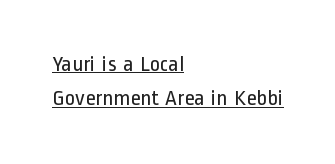
Q: Is the text bold? A: No.
Q: Is the text italic (slanted)? A: No, it is upright.
Q: Is the text underlined? A: Yes.
Q: How is the paragraph aligned? A: Left-aligned.
Q: Is the spacing between letters normal or unusually wide? A: Normal.
Q: Is the spacing between lines tight, normal or loose? A: Normal.
